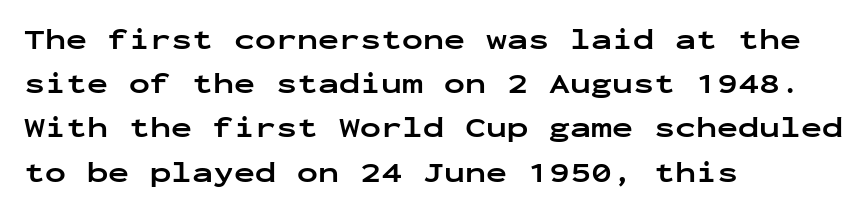
The image shows 28 px bold, wide sans-serif type, upright, monospaced; set left-aligned, normal line spacing (1.58x), normal letter spacing, not underlined; low stroke contrast and a medium x-height.
